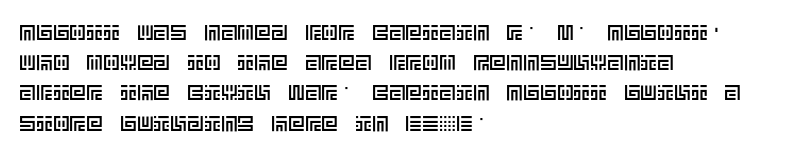
The lines sit at an ordinary, default distance from one another. In terms of posture, this sample is upright. What stands out about the letter spacing? Nothing — it is the standard amount. Leftover space on each line is placed entirely after the last word. Check the space under the baseline: it is left empty.
